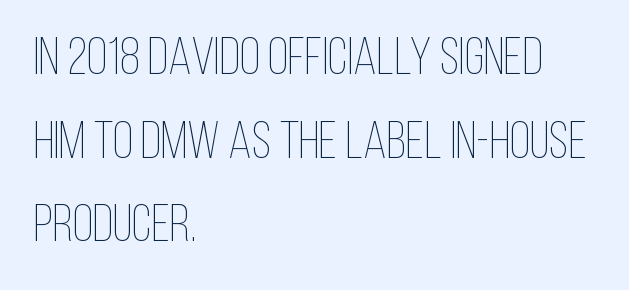
Q: Is the text bold? A: No.
Q: Is the text italic (slanted)? A: No, it is upright.
Q: Is the text underlined? A: No.
Q: How is the paragraph aligned? A: Left-aligned.
Q: Is the spacing between letters normal or unusually wide? A: Normal.
Q: Is the spacing between lines tight, normal or loose? A: Normal.
Q: Width (condensed, normal, or wide)? A: Condensed.
Q: Stroke contrast? A: Low.
Q: x-height? A: Large.
Q: Monospaced? A: No.
